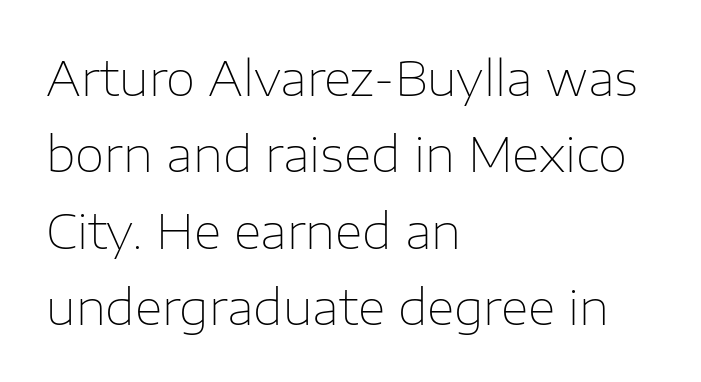
Q: Is the text bold? A: No.
Q: Is the text italic (slanted)? A: No, it is upright.
Q: Is the typeface a serif or a sans-serif typeface? A: Sans-serif.
Q: Is the text underlined? A: No.
Q: How is the paragraph aligned? A: Left-aligned.
Q: Is the spacing between letters normal or unusually wide? A: Normal.
Q: Is the spacing between lines tight, normal or loose? A: Normal.
Q: Width (condensed, normal, or wide)? A: Normal.
Q: Stroke contrast? A: Low.
Q: x-height? A: Medium.
Q: Monospaced? A: No.
